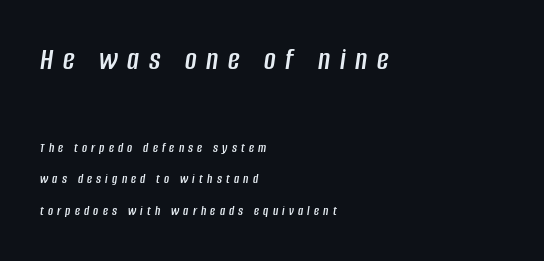
Q: Is the text italic (slanted)? A: Yes, it leans right by about 8 degrees.
Q: Is the text underlined? A: No.
Q: How is the paragraph aligned? A: Left-aligned.
Q: Is the spacing between letters normal or unusually wide? A: Unusually wide.
Q: Is the spacing between lines tight, normal or loose? A: Loose.
Q: Which block of text is set in a larger size, the first (top) or the second (bottom)? A: The first (top) one.
Q: Width (condensed, normal, or wide)? A: Condensed.
Q: Stroke contrast? A: Low.
Q: x-height? A: Large.
Q: Monospaced? A: No.
